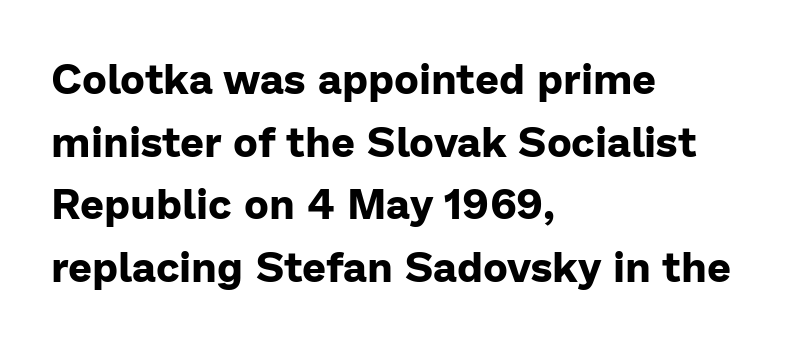
The image shows 42 px bold sans-serif type, upright; set left-aligned, normal line spacing (1.49x), normal letter spacing, not underlined; low stroke contrast and a medium x-height.
